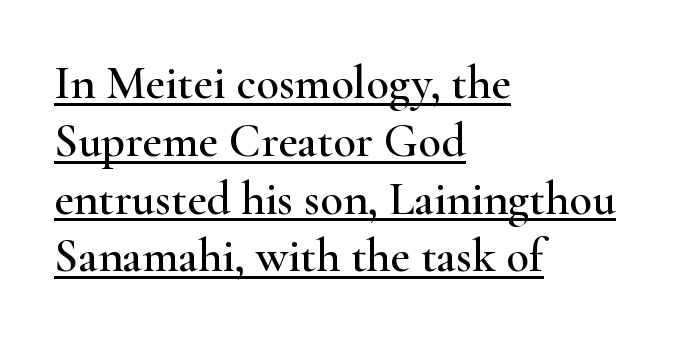
Q: Is the text italic (slanted)? A: No, it is upright.
Q: Is the typeface a serif or a sans-serif typeface? A: Serif.
Q: Is the text underlined? A: Yes.
Q: How is the paragraph aligned? A: Left-aligned.
Q: Is the spacing between letters normal or unusually wide? A: Normal.
Q: Width (condensed, normal, or wide)? A: Wide.
Q: Stroke contrast? A: High.
Q: x-height? A: Small.
Q: Monospaced? A: No.
